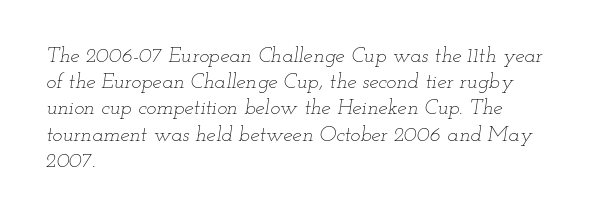
Q: Is the text bold? A: No.
Q: Is the text italic (slanted)? A: Yes, it leans right by about 12 degrees.
Q: Is the text underlined? A: No.
Q: How is the paragraph aligned? A: Left-aligned.
Q: Is the spacing between letters normal or unusually wide? A: Normal.
Q: Is the spacing between lines tight, normal or loose? A: Normal.
